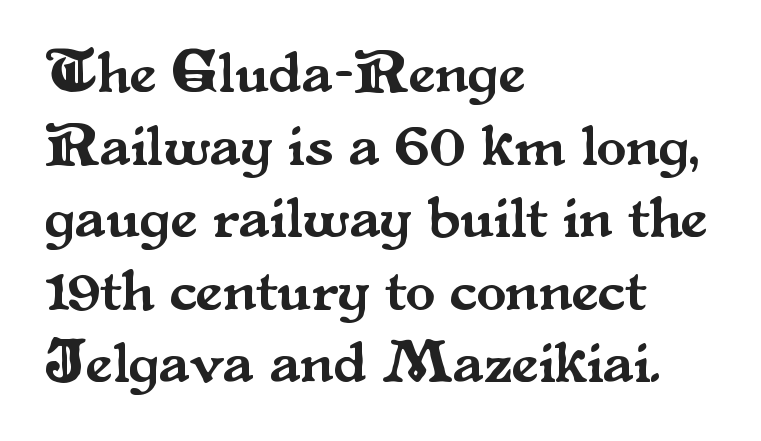
Nobody drew a line under any word here. Looks like regular typesetting: each glyph gets only the width it needs. Italic? Not at all — the glyphs are vertical. Left-aligned paragraph, ragged on the right. There is no visible air inserted between adjacent glyphs.
